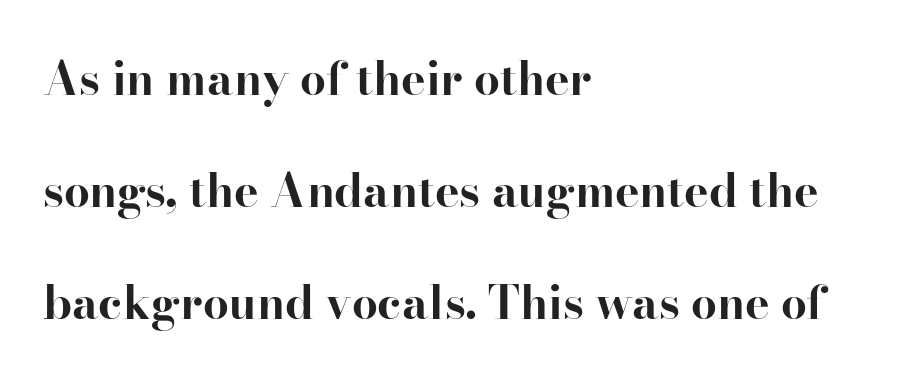
Q: Is the text bold? A: Yes.
Q: Is the text italic (slanted)? A: No, it is upright.
Q: Is the typeface a serif or a sans-serif typeface? A: Serif.
Q: Is the text underlined? A: No.
Q: How is the paragraph aligned? A: Left-aligned.
Q: Is the spacing between letters normal or unusually wide? A: Normal.
Q: Is the spacing between lines tight, normal or loose? A: Loose.
Q: Width (condensed, normal, or wide)? A: Normal.
Q: Stroke contrast? A: High.
Q: x-height? A: Small.
Q: Monospaced? A: No.
